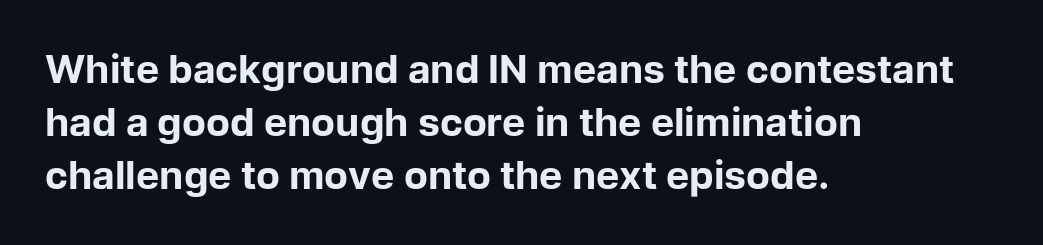
One glance says typical: line gaps are just what's usual. The passage is arranged the way most books set body copy — flush left. The type sits square on the baseline with zero lean. Is this a fixed-width face? No — the glyphs have proportional, varying widths. The characters display no serif detailing; their extremities are plain. Students, this is bold: see how much ink each stroke carries.
